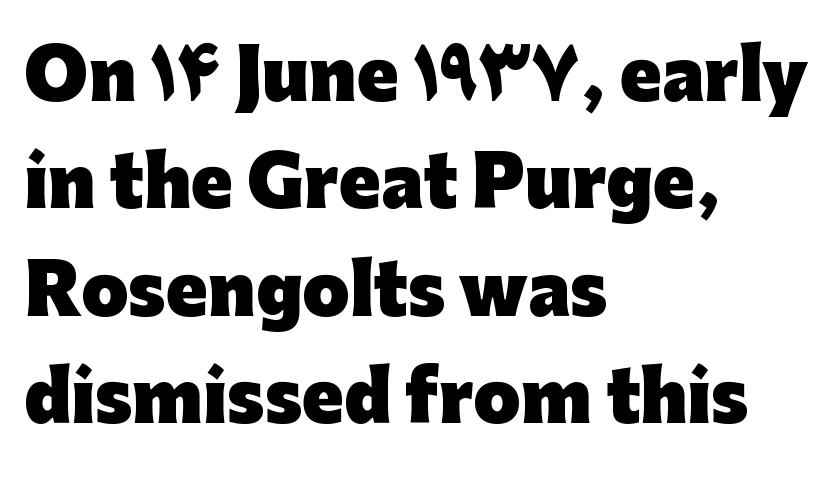
{"serif": "no", "italic": "no", "bold": "yes", "weight": "heavy", "width": "normal", "stroke_contrast": "low", "x_height": "medium", "monospaced": "no", "underline": "no", "align": "left", "line_spacing": "normal", "line_spacing_ratio": 1.58, "letter_spacing": "normal", "letter_spacing_em": 0.0, "glyph_px": 68}
